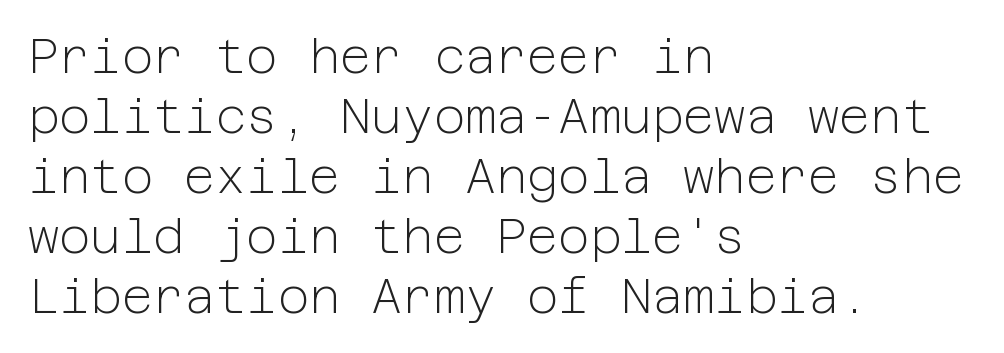
Q: Is the text bold? A: No.
Q: Is the text italic (slanted)? A: No, it is upright.
Q: Is the typeface a serif or a sans-serif typeface? A: Sans-serif.
Q: Is the text underlined? A: No.
Q: How is the paragraph aligned? A: Left-aligned.
Q: Is the spacing between letters normal or unusually wide? A: Normal.
Q: Is the spacing between lines tight, normal or loose? A: Normal.
Q: Width (condensed, normal, or wide)? A: Normal.
Q: Stroke contrast? A: Low.
Q: x-height? A: Medium.
